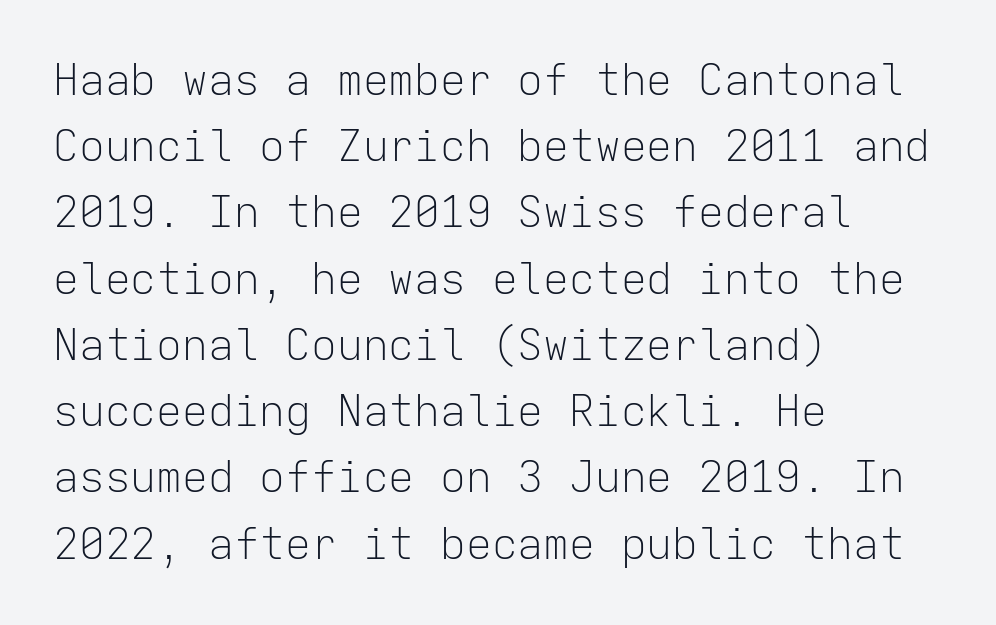
This rendering leaves character spacing at its baseline value. Quick note: underline off. The rendering shows plain stroke endings on the letterforms — a sans-serif design. Line starts are locked; line ends wander. Is there any slant? The stems are plumb.
